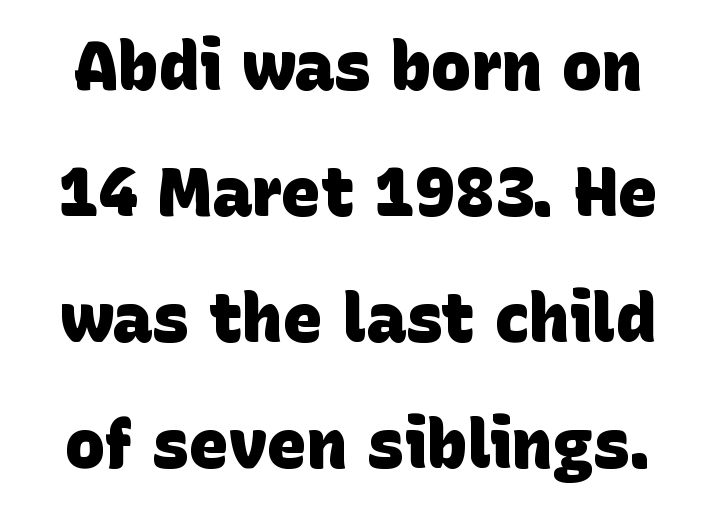
The image shows 67 px heavy sans-serif type; set line spacing 1.88x, normal letter spacing, not underlined; low stroke contrast and a large x-height.
